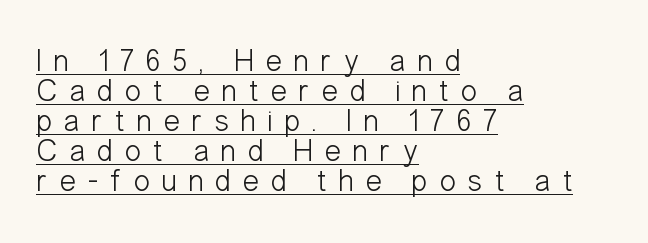
The face used here appears with an underline applied. The block of text is dense from top to bottom, with scant space between rows. Typeset ragged right — the left edge is the straight one. The designer went with a sans here, leaving each stem footless. Students, note that the glyphs here are deliberately spaced far apart. You could not count columns in this text — the font is proportionally spaced.
